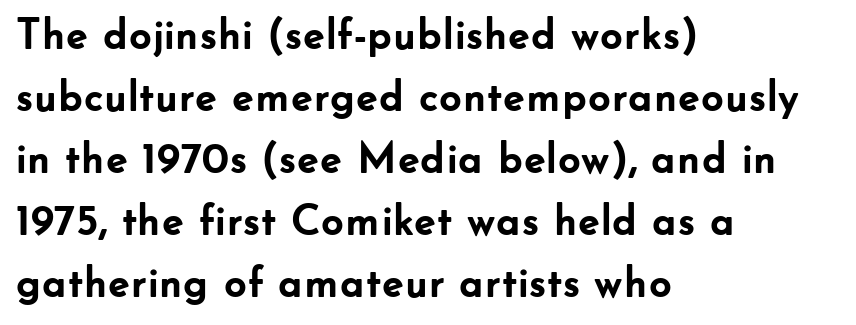
The image shows 44 px semibold sans-serif type, upright; set left-aligned, normal line spacing (1.41x), normal letter spacing, not underlined; low stroke contrast and a small x-height.
